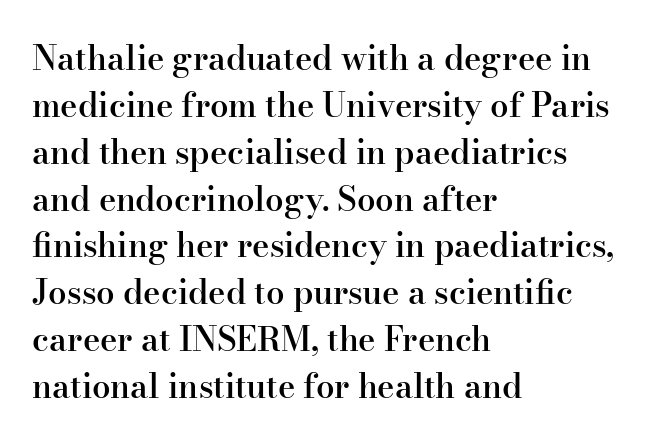
{"serif": "yes", "italic": "no", "bold": "semi", "weight": "semibold", "width": "normal", "stroke_contrast": "high", "x_height": "small", "monospaced": "no", "underline": "no", "align": "left", "line_spacing": "normal", "line_spacing_ratio": 1.42, "letter_spacing": "normal", "letter_spacing_em": 0.0, "glyph_px": 33}
